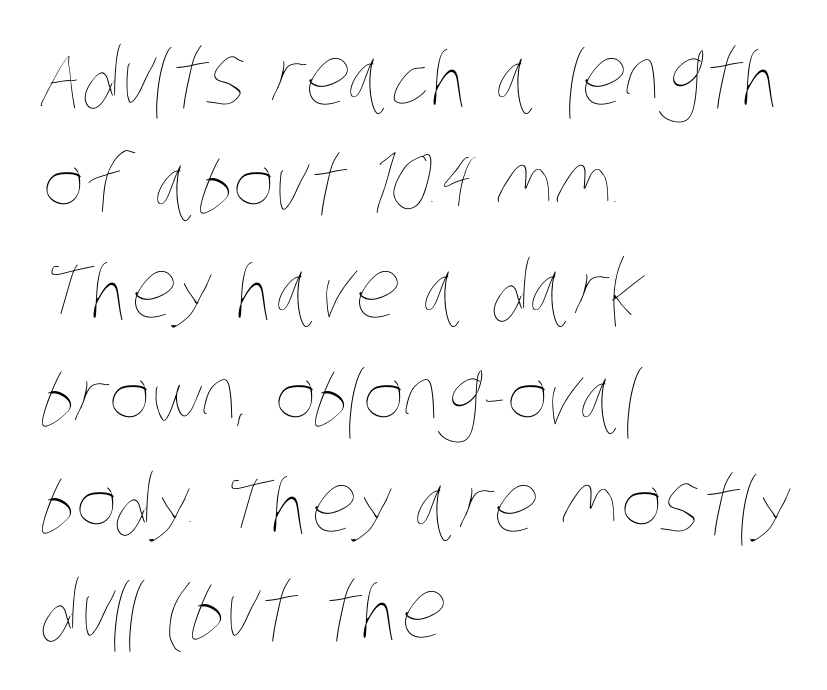
{"bold": "no", "weight": "thin", "width": "condensed", "stroke_contrast": "low", "x_height": "large", "monospaced": "no", "underline": "no", "align": "left", "line_spacing": "normal", "line_spacing_ratio": 1.35, "letter_spacing": "normal", "letter_spacing_em": 0.0, "glyph_px": 79}
